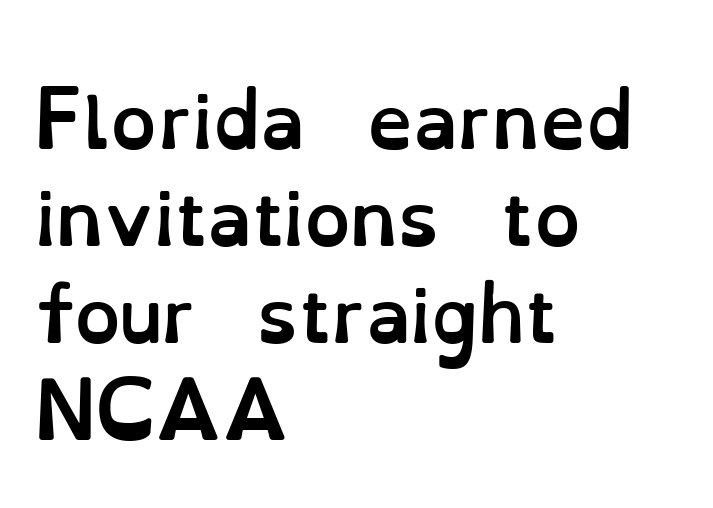
Do the characters align in a grid? No, the font is proportional. This sample keeps an unexceptional amount of space between lines. The lettering stays uniformly vertical, giving the passage a roman look. Every letter is thick-stroked: bold, no question.
